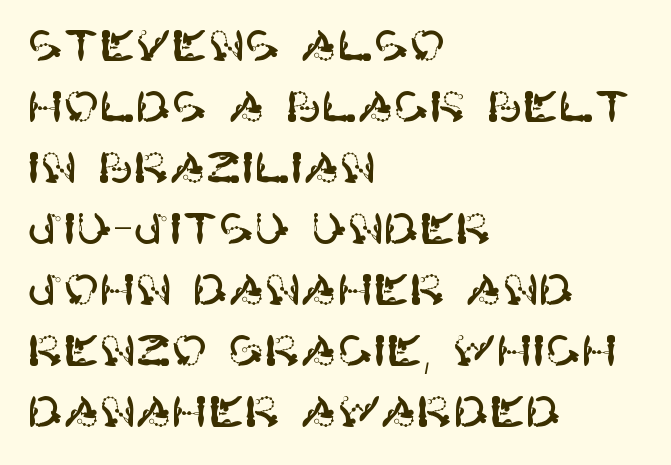
Q: Is the text italic (slanted)? A: No, it is upright.
Q: Is the typeface a serif or a sans-serif typeface? A: Sans-serif.
Q: Is the text underlined? A: No.
Q: How is the paragraph aligned? A: Left-aligned.
Q: Is the spacing between letters normal or unusually wide? A: Normal.
Q: Is the spacing between lines tight, normal or loose? A: Normal.
Q: Width (condensed, normal, or wide)? A: Normal.
Q: Stroke contrast? A: High.
Q: x-height? A: Large.
